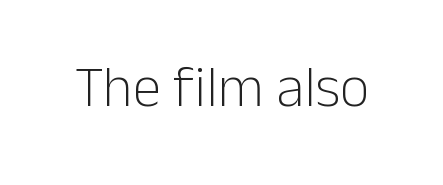
Q: Is the text bold? A: No.
Q: Is the text italic (slanted)? A: No, it is upright.
Q: Is the typeface a serif or a sans-serif typeface? A: Sans-serif.
Q: Is the text underlined? A: No.
Q: Is the spacing between letters normal or unusually wide? A: Normal.
Q: Width (condensed, normal, or wide)? A: Normal.
Q: Stroke contrast? A: Low.
Q: x-height? A: Medium.
Q: Monospaced? A: No.
